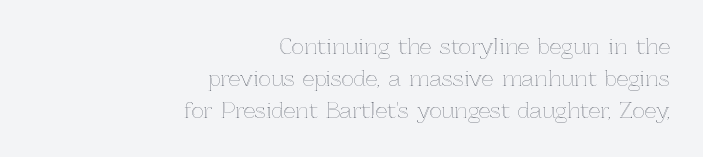
{"italic": "no", "underline": "no", "align": "right", "line_spacing": "normal", "line_spacing_ratio": 1.52, "letter_spacing": "normal", "letter_spacing_em": 0.0, "glyph_px": 21}
